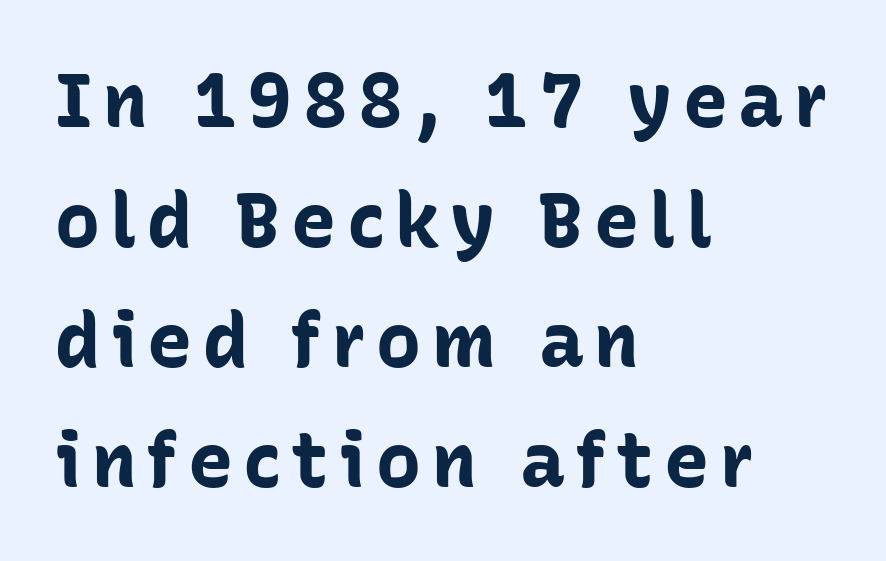
Summary of weight: heavy, a full bold. The string is rendered with underlining switched off. Honestly, the row spacing looks completely unremarkable. Posture: vertical. Looks like regular typesetting: each glyph gets only the width it needs. In CSS terms this would be text-align: left.
